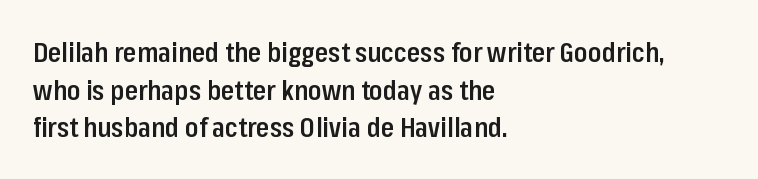
Q: Is the text bold? A: Semi-bold.
Q: Is the text italic (slanted)? A: No, it is upright.
Q: Is the text underlined? A: No.
Q: How is the paragraph aligned? A: Left-aligned.
Q: Is the spacing between letters normal or unusually wide? A: Normal.
Q: Is the spacing between lines tight, normal or loose? A: Normal.
